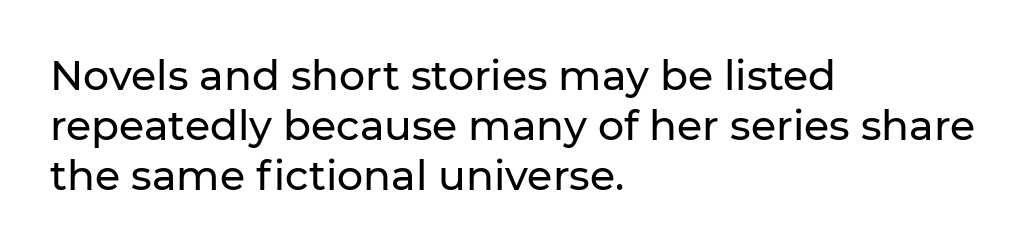
Quick note: underline off. Observe the absence of serifs on each vertical stroke in this sample. Notice how the passage keeps a crisp vertical edge on the left only. If you drew a line through each stem, it would be perfectly vertical. Nothing unusual about the tracking: characters are spaced as the font intends.
